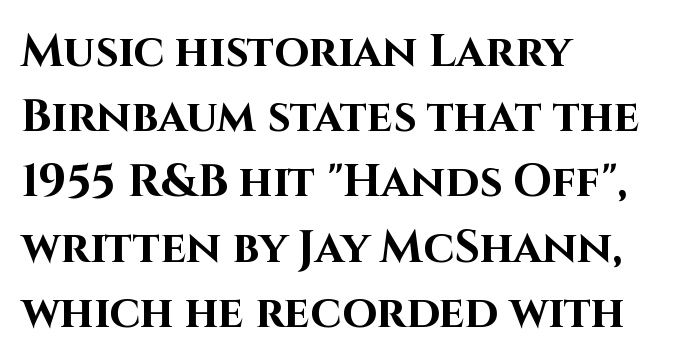
In terms of letterspacing, this is plain default setting. Horizontally, the lines are justified to the leading edge only. Is this a fixed-width face? No — the glyphs have proportional, varying widths. You can tell it's not italic because the verticals are truly vertical. Interline gaps are of average width in this sample.
